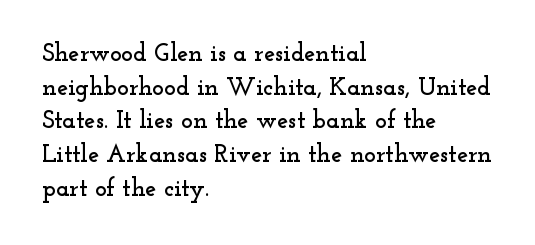
{"italic": "no", "underline": "no", "align": "left", "line_spacing": "normal", "line_spacing_ratio": 1.35, "letter_spacing": "normal", "letter_spacing_em": 0.0, "glyph_px": 25}
